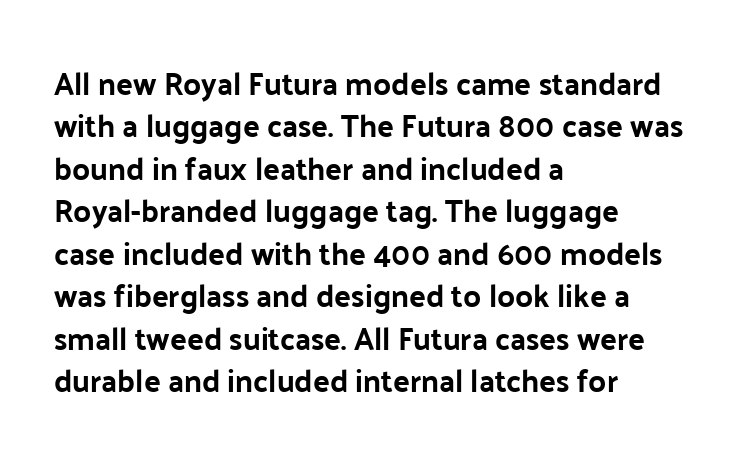
{"serif": "no", "italic": "no", "width": "normal", "stroke_contrast": "low", "x_height": "medium", "monospaced": "no", "underline": "no", "align": "left", "line_spacing": "normal", "line_spacing_ratio": 1.37, "letter_spacing": "normal", "letter_spacing_em": 0.0, "glyph_px": 31}
